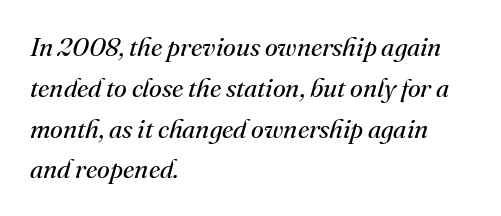
The area under the type is left untouched. Quick note: italic. Compared with a typical body face, this is equally light or lighter still. The text block is weighted toward the left margin, trailing off unevenly rightward.
